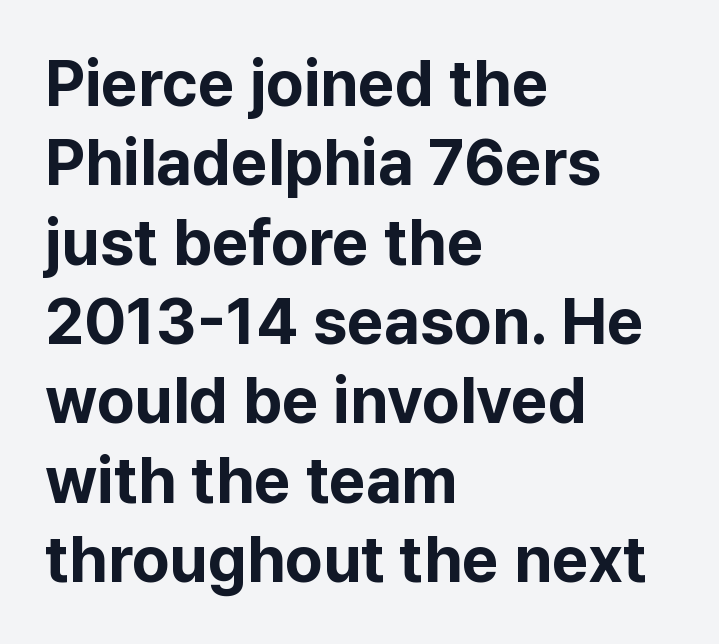
On the weight axis this lands at bold, roughly 700. The compositor pushed each line to the left boundary. The area under the type is left untouched. There is no visible air inserted between adjacent glyphs.
